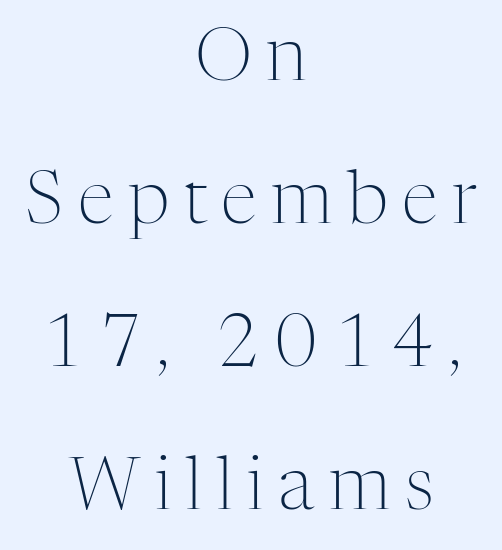
The image shows 73 px light serif type, upright; set centered, loose line spacing (1.96x), unusually wide letter spacing (+0.2 em), not underlined; medium stroke contrast and a medium x-height.
